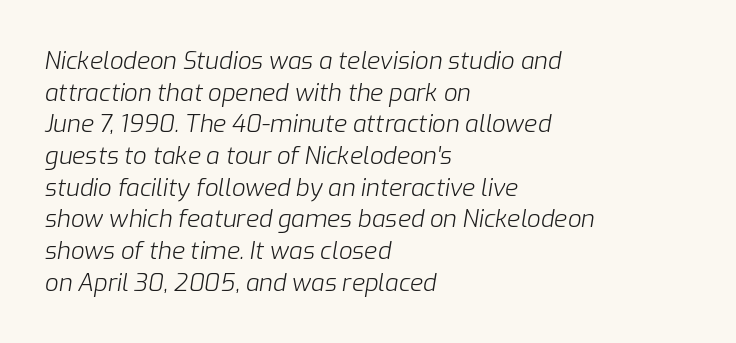
Compared with typical body copy, the letter spacing here is the same. Vertical spacing — default. The font's italic variant was chosen for this text. The space beneath each line is pristine and unruled.
